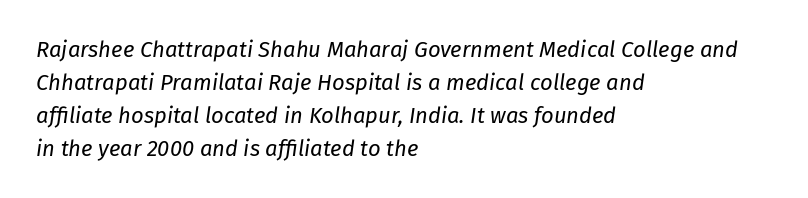
{"italic": "yes", "lean": "right", "slant_degrees": 8, "bold": "no", "underline": "no", "align": "left", "line_spacing": "normal", "line_spacing_ratio": 1.5, "letter_spacing": "normal", "letter_spacing_em": 0.0, "glyph_px": 22}
